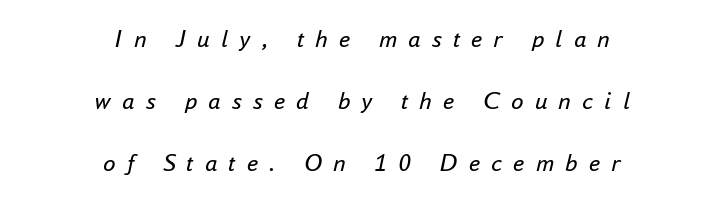
The foot of each line stays bare and open. Stems and bowls with no extra thickness — not bold. Yep, that's italic — everything's leaning. Leading is clearly above the norm, producing a sparse column.
